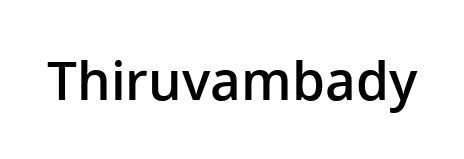
Nope, no serifs anywhere on these letters. Students, note that the glyphs here touch the page at normal intervals. The specimen reads as upright at a glance. Do the characters align in a grid? No, the font is proportional. Underline: absent.
